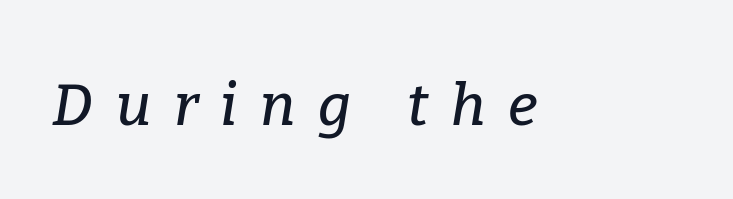
The image shows 58 px serif type, italic (leaning right); set unusually wide letter spacing (+0.39 em), not underlined; low stroke contrast and a medium x-height.
